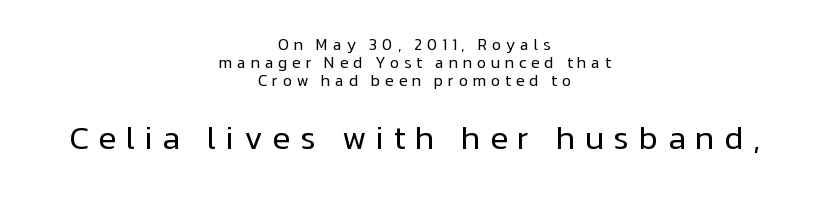
The image shows 33 px regular-weight sans-serif type, upright; set centered, tight line spacing (1.12x), unusually wide letter spacing (+0.29 em), not underlined; the second (bottom) block is 2.06x larger; low stroke contrast and a medium x-height.
